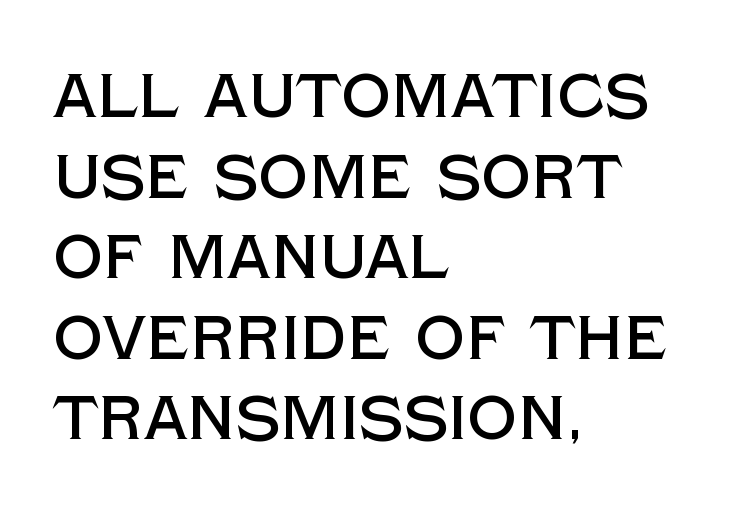
The image shows 62 px sans-serif type, upright; set left-aligned, normal line spacing (1.3x), normal letter spacing, not underlined; a large x-height.
